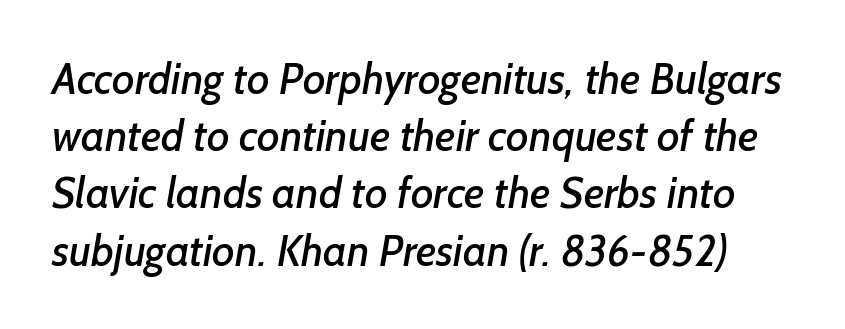
Note the varied advance widths — an 'i' is clearly narrower than an 'm'. Default kerning and tracking; the words read as compact shapes. The glyphs are unaccompanied by any horizontal stroke below them. Stroke terminals: plain, sans-serif.
